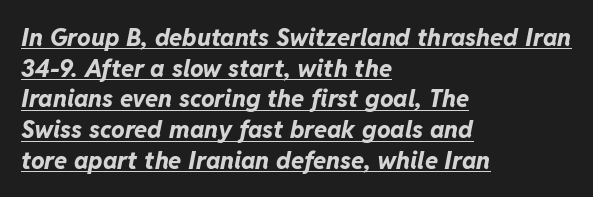
The image shows 24 px bold type, italic (leaning right); set left-aligned, normal line spacing (1.28x), normal letter spacing, underlined.
